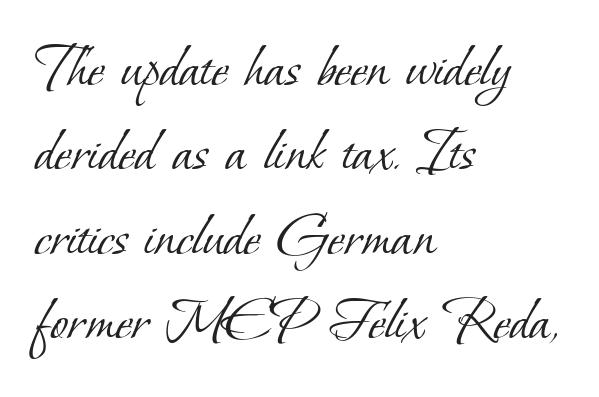
{"serif": "yes", "bold": "no", "weight": "light", "width": "normal", "stroke_contrast": "low", "x_height": "small", "monospaced": "no", "underline": "no", "align": "left", "line_spacing": "normal", "line_spacing_ratio": 1.32, "letter_spacing": "normal", "letter_spacing_em": 0.0, "glyph_px": 64}
